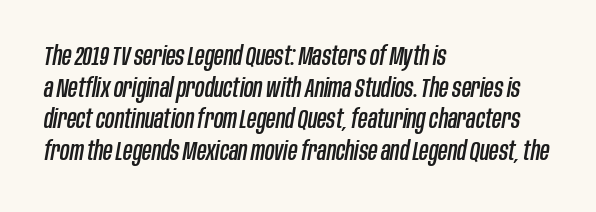
Q: Is the text italic (slanted)? A: Yes, it leans right by about 10 degrees.
Q: Is the text underlined? A: No.
Q: How is the paragraph aligned? A: Left-aligned.
Q: Is the spacing between letters normal or unusually wide? A: Normal.
